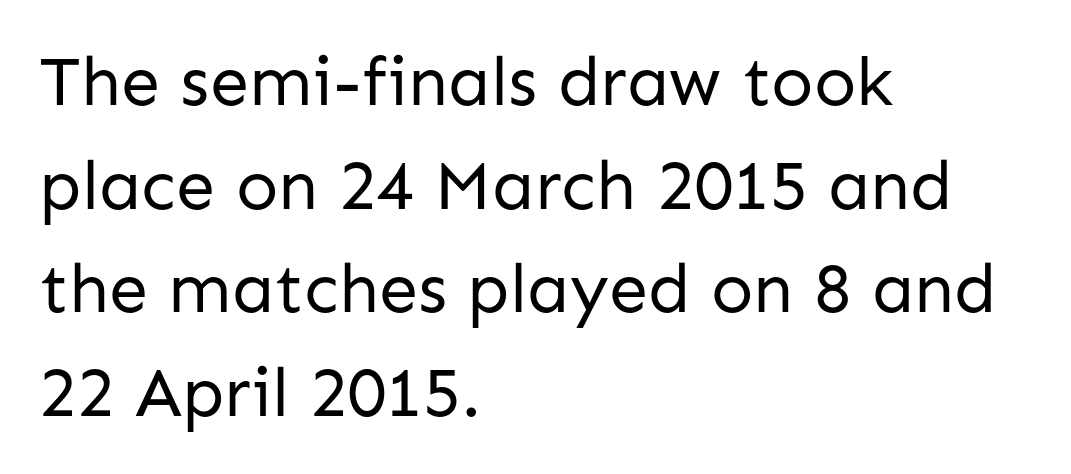
The image shows 70 px regular-weight sans-serif type, upright; set left-aligned, normal line spacing (1.48x), normal letter spacing, not underlined; low stroke contrast and a medium x-height.
